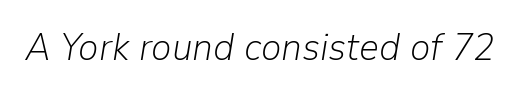
{"italic": "yes", "lean": "right", "slant_degrees": 9, "bold": "no", "weight": "light", "width": "normal", "stroke_contrast": "low", "x_height": "medium", "monospaced": "no", "underline": "no", "letter_spacing": "normal", "letter_spacing_em": 0.0, "glyph_px": 39}
